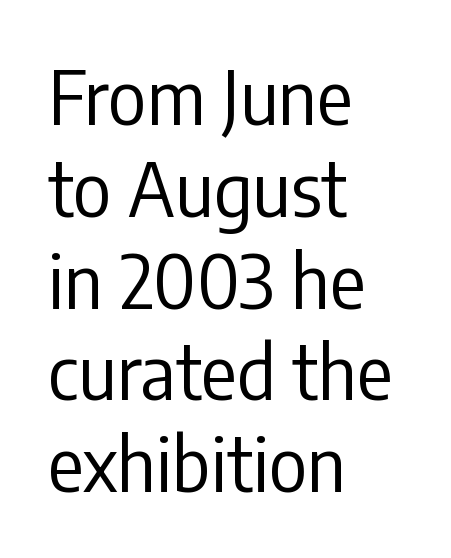
Q: Is the text bold? A: No.
Q: Is the text italic (slanted)? A: No, it is upright.
Q: Is the typeface a serif or a sans-serif typeface? A: Sans-serif.
Q: Is the text underlined? A: No.
Q: How is the paragraph aligned? A: Left-aligned.
Q: Is the spacing between letters normal or unusually wide? A: Normal.
Q: Width (condensed, normal, or wide)? A: Condensed.
Q: Stroke contrast? A: Low.
Q: x-height? A: Medium.
Q: Monospaced? A: No.
